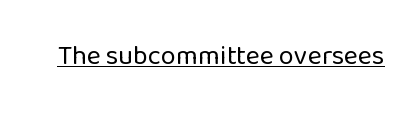
Q: Is the text bold? A: No.
Q: Is the text italic (slanted)? A: No, it is upright.
Q: Is the text underlined? A: Yes.
Q: Is the spacing between letters normal or unusually wide? A: Normal.
